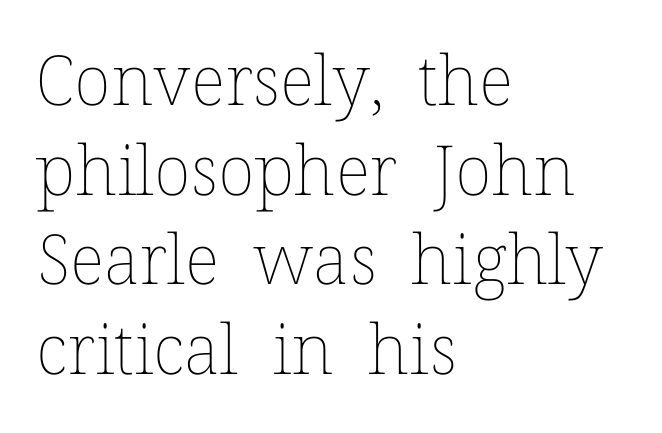
Rows of type keep a routine distance in the vertical direction. Varying glyph widths throughout — classic text-font behaviour. Tracking here is standard; glyphs follow each other at the usual distance. The type sits square on the baseline with zero lean. Each row of text sits above clean, open space. The rendering anchors every line to the left-hand side.
